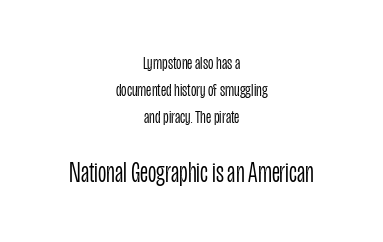
{"serif": "no", "italic": "no", "bold": "no", "weight": "light", "width": "condensed", "stroke_contrast": "low", "x_height": "large", "monospaced": "no", "underline": "no", "align": "center", "line_spacing": "normal", "line_spacing_ratio": 1.42, "letter_spacing": "normal", "letter_spacing_em": 0.0, "larger_block": "second", "size_ratio": 1.53, "glyph_px": 29}
